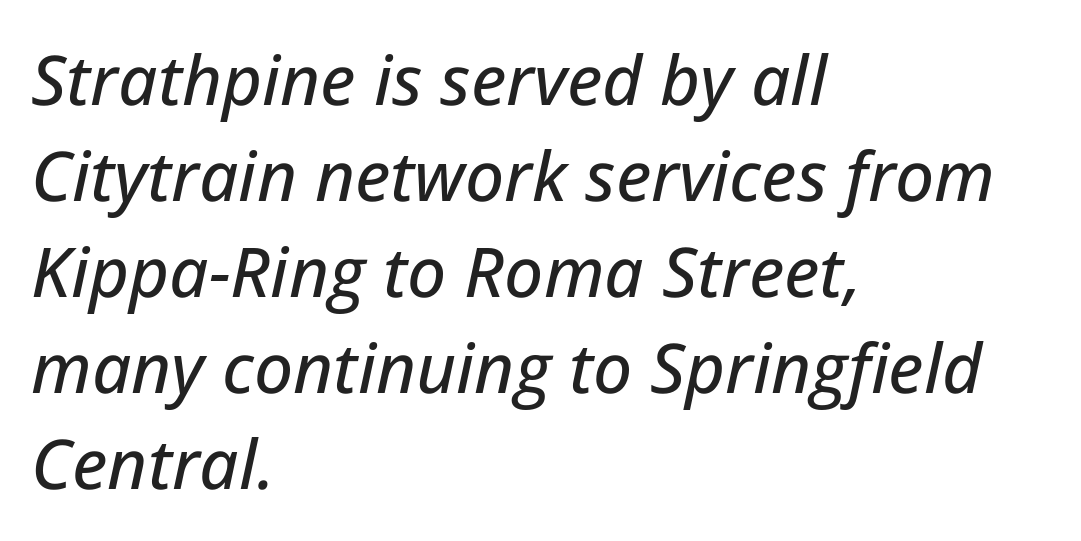
{"italic": "yes", "lean": "right", "slant_degrees": 12, "width": "normal", "stroke_contrast": "low", "x_height": "medium", "monospaced": "no", "underline": "no", "align": "left", "line_spacing": "normal", "line_spacing_ratio": 1.39, "letter_spacing": "normal", "letter_spacing_em": 0.0, "glyph_px": 69}
